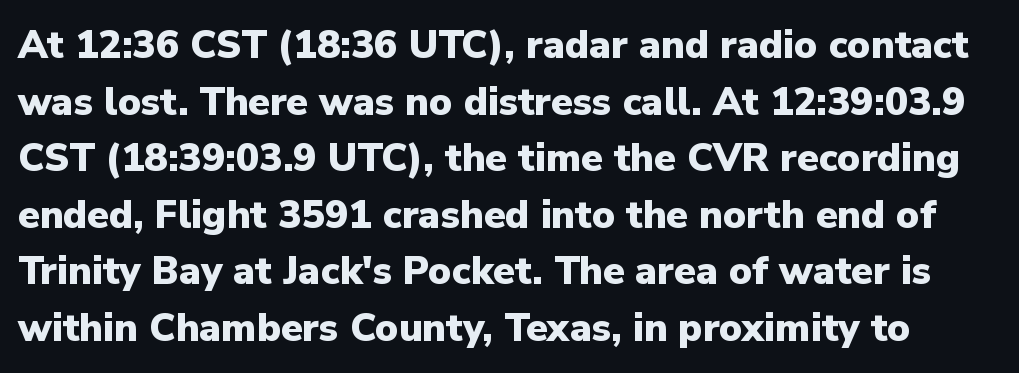
The image shows 39 px heavy sans-serif type, upright; set normal line spacing (1.45x), normal letter spacing, not underlined; low stroke contrast and a medium x-height.
